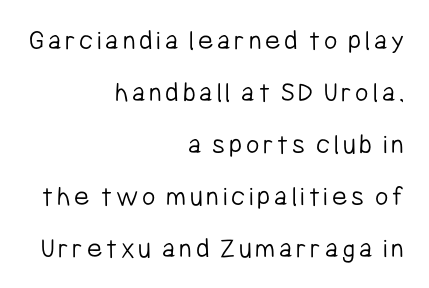
{"serif": "no", "italic": "no", "bold": "no", "weight": "light", "width": "condensed", "stroke_contrast": "low", "x_height": "medium", "monospaced": "no", "underline": "no", "align": "right", "line_spacing_ratio": 1.79, "glyph_px": 29}
